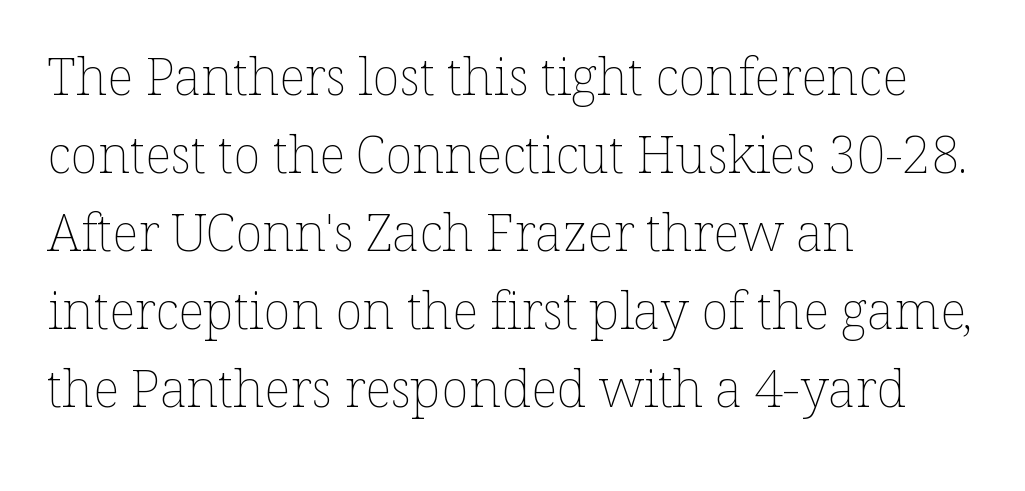
Q: Is the text bold? A: No.
Q: Is the text italic (slanted)? A: No, it is upright.
Q: Is the text underlined? A: No.
Q: How is the paragraph aligned? A: Left-aligned.
Q: Is the spacing between letters normal or unusually wide? A: Normal.
Q: Is the spacing between lines tight, normal or loose? A: Normal.
Q: Width (condensed, normal, or wide)? A: Normal.
Q: Stroke contrast? A: Low.
Q: x-height? A: Medium.
Q: Monospaced? A: No.
